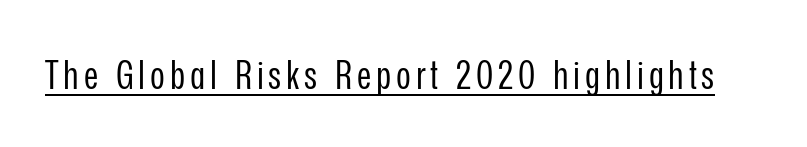
The image shows 40 px regular-weight, condensed sans-serif type, upright; set underlined; low stroke contrast and a medium x-height.
